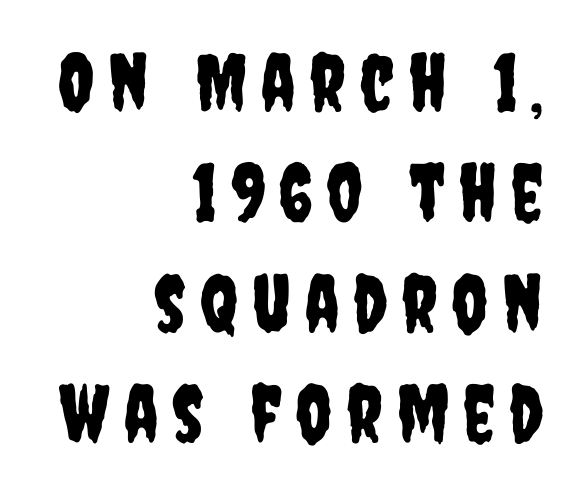
The gap between lines stays unmarked. It's the straight-up-and-down kind of type. Does the leading feel generous? No, just average. Spacing verdict: proportional, widths tailored to each character.
